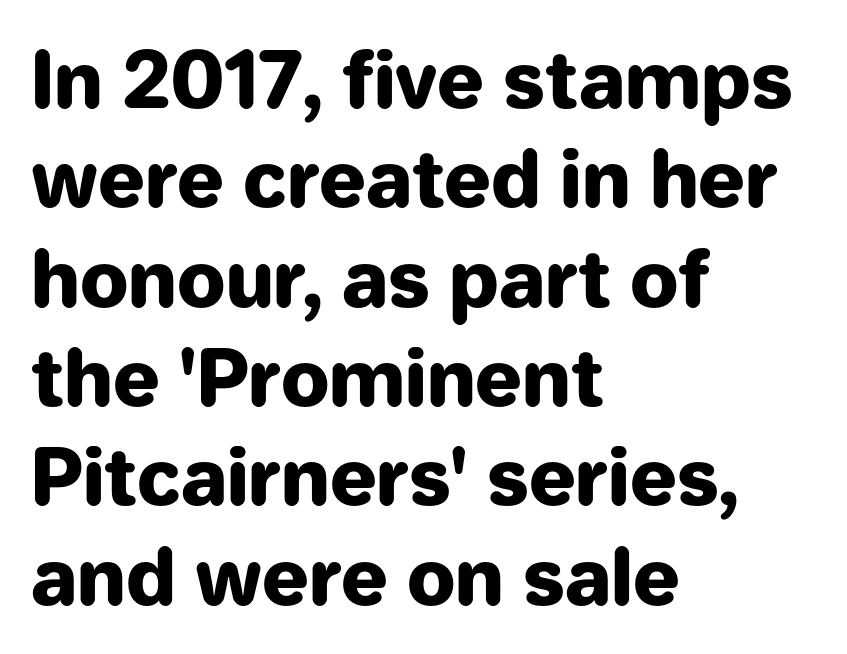
{"serif": "no", "italic": "no", "bold": "yes", "weight": "heavy", "width": "normal", "stroke_contrast": "low", "x_height": "medium", "monospaced": "no", "underline": "no", "align": "left", "line_spacing": "normal", "line_spacing_ratio": 1.29, "letter_spacing": "normal", "letter_spacing_em": 0.0, "glyph_px": 77}
